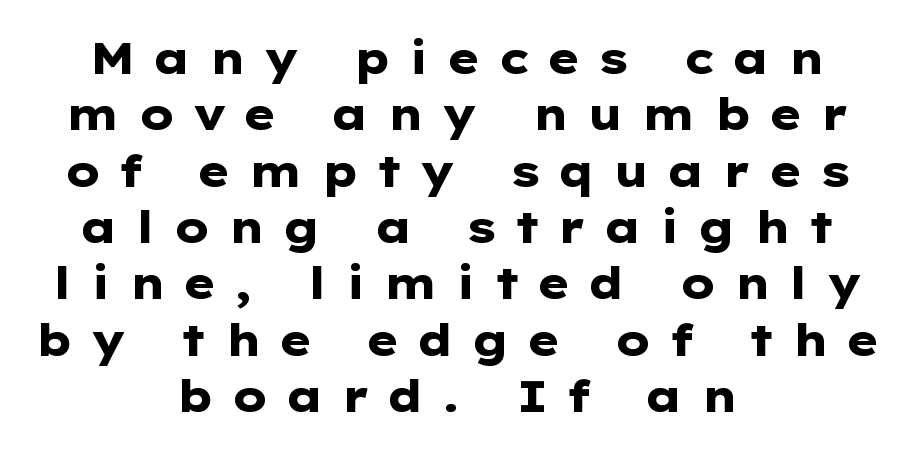
The image shows 44 px heavy, wide sans-serif type, upright; set centered, normal line spacing (1.28x), unusually wide letter spacing (+0.38 em), not underlined; low stroke contrast and a medium x-height.
